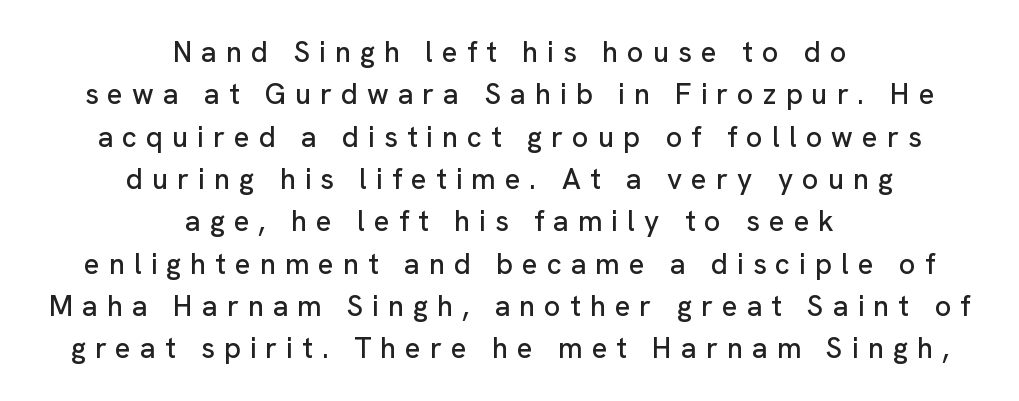
{"serif": "no", "italic": "no", "width": "normal", "stroke_contrast": "low", "x_height": "medium", "monospaced": "no", "underline": "no", "align": "center", "line_spacing": "normal", "line_spacing_ratio": 1.46, "letter_spacing": "wide", "letter_spacing_em": 0.31, "glyph_px": 29}
